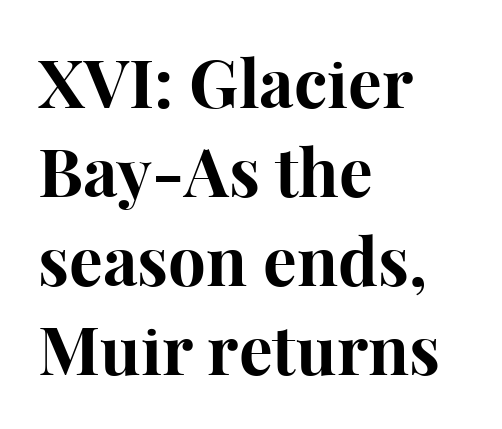
{"serif": "yes", "italic": "no", "bold": "yes", "weight": "bold", "width": "normal", "stroke_contrast": "high", "x_height": "medium", "monospaced": "no", "underline": "no", "align": "left", "line_spacing": "normal", "line_spacing_ratio": 1.33, "letter_spacing": "normal", "letter_spacing_em": 0.0, "glyph_px": 67}
